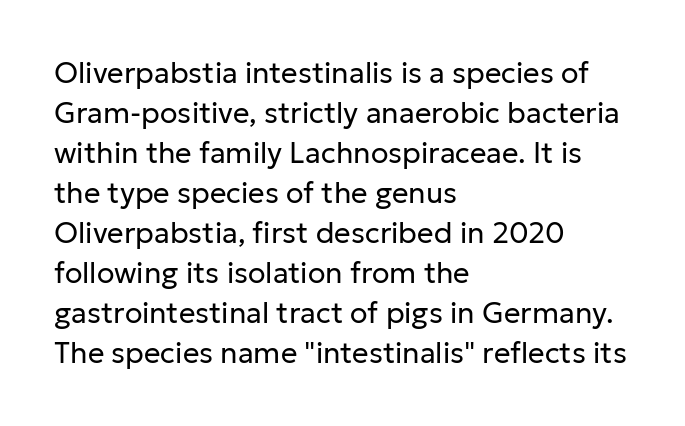
Q: Is the text bold? A: No.
Q: Is the text italic (slanted)? A: No, it is upright.
Q: Is the typeface a serif or a sans-serif typeface? A: Sans-serif.
Q: Is the text underlined? A: No.
Q: How is the paragraph aligned? A: Left-aligned.
Q: Is the spacing between letters normal or unusually wide? A: Normal.
Q: Is the spacing between lines tight, normal or loose? A: Normal.
Q: Width (condensed, normal, or wide)? A: Normal.
Q: Stroke contrast? A: Low.
Q: x-height? A: Medium.
Q: Monospaced? A: No.
